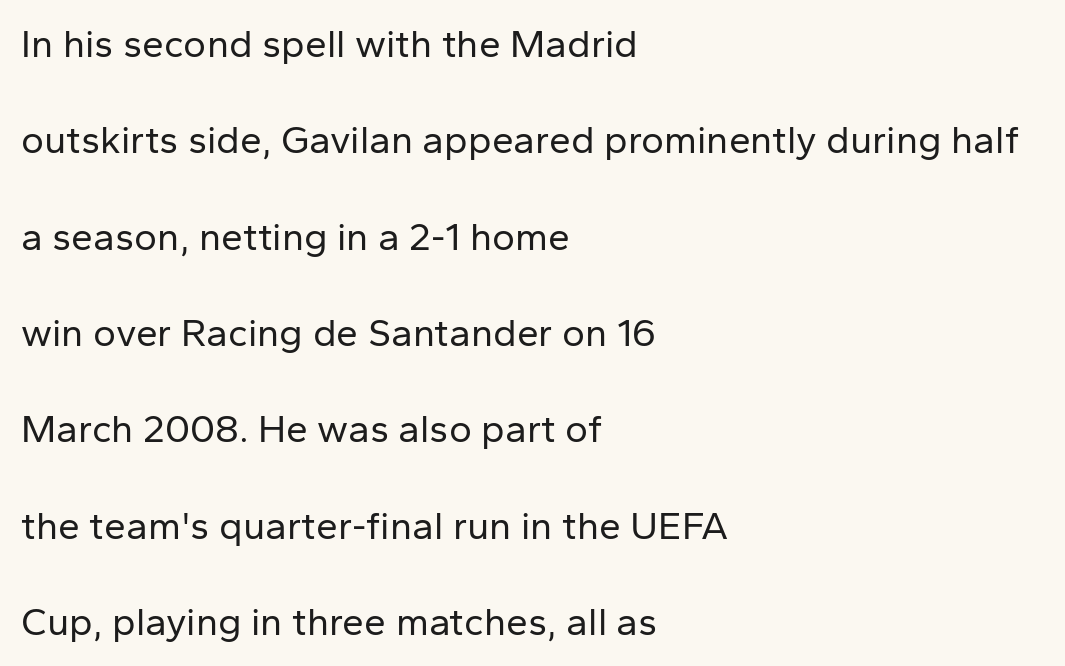
{"serif": "no", "italic": "no", "bold": "no", "weight": "regular", "width": "normal", "stroke_contrast": "low", "x_height": "medium", "monospaced": "no", "underline": "no", "align": "left", "line_spacing": "loose", "line_spacing_ratio": 2.47, "letter_spacing": "normal", "letter_spacing_em": 0.0, "glyph_px": 39}
